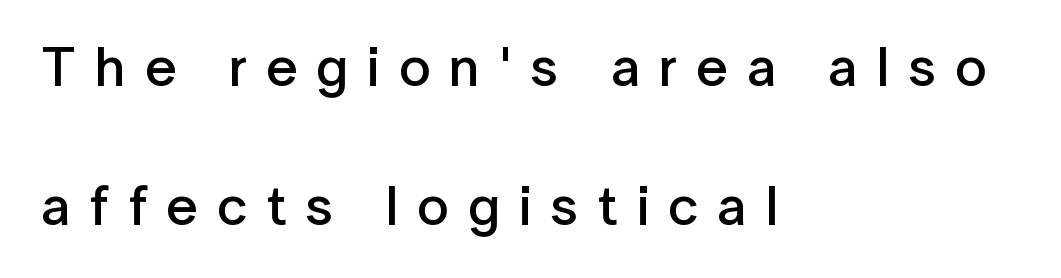
The image shows 56 px semibold sans-serif type, upright; set left-aligned, loose line spacing (2.48x), unusually wide letter spacing (+0.34 em), not underlined; low stroke contrast and a medium x-height.
